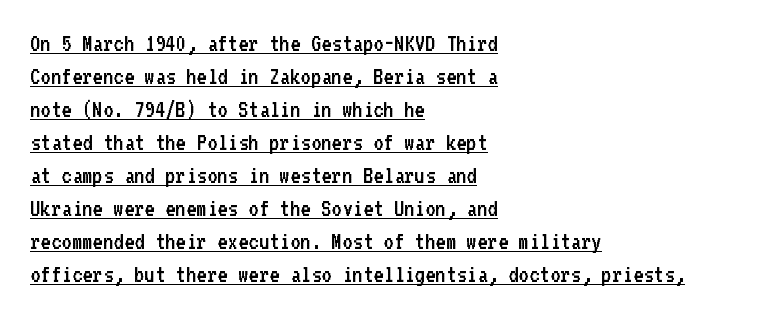
Q: Is the text bold? A: No.
Q: Is the text italic (slanted)? A: No, it is upright.
Q: Is the text underlined? A: Yes.
Q: How is the paragraph aligned? A: Left-aligned.
Q: Is the spacing between letters normal or unusually wide? A: Normal.
Q: Is the spacing between lines tight, normal or loose? A: Normal.
